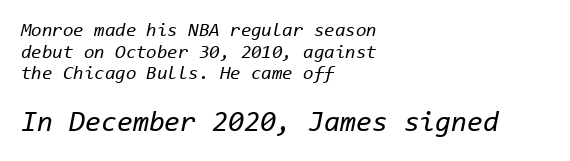
Q: Is the text bold? A: No.
Q: Is the text italic (slanted)? A: Yes, it leans right by about 11 degrees.
Q: Is the text underlined? A: No.
Q: How is the paragraph aligned? A: Left-aligned.
Q: Is the spacing between letters normal or unusually wide? A: Normal.
Q: Is the spacing between lines tight, normal or loose? A: Tight.
Q: Which block of text is set in a larger size, the first (top) or the second (bottom)? A: The second (bottom) one.
Q: Width (condensed, normal, or wide)? A: Normal.
Q: Stroke contrast? A: Low.
Q: x-height? A: Medium.
Q: Monospaced? A: Yes.
